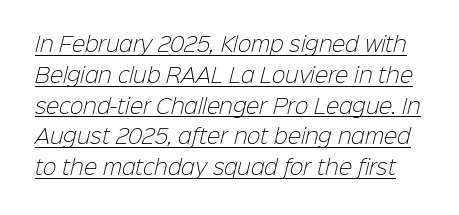
The image shows 20 px text type; set normal line spacing (1.54x), normal letter spacing, underlined.
